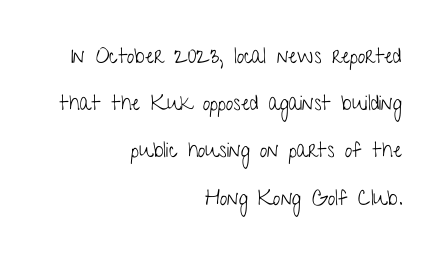
{"italic": "no", "bold": "no", "underline": "no", "align": "right", "line_spacing": "loose", "line_spacing_ratio": 2.25, "letter_spacing": "normal", "letter_spacing_em": 0.0, "glyph_px": 21}
